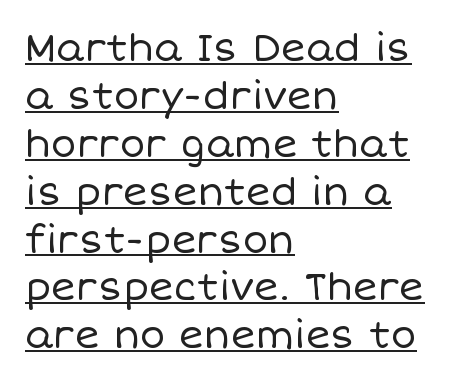
{"italic": "no", "bold": "no", "weight": "regular", "width": "normal", "stroke_contrast": "low", "x_height": "large", "monospaced": "no", "underline": "yes", "align": "left", "line_spacing": "normal", "line_spacing_ratio": 1.26, "letter_spacing": "normal", "letter_spacing_em": 0.0, "glyph_px": 38}
